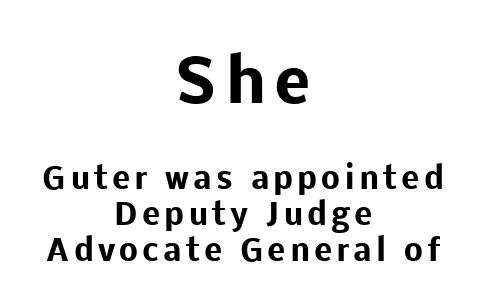
{"serif": "no", "italic": "no", "bold": "yes", "weight": "heavy", "width": "normal", "stroke_contrast": "low", "x_height": "medium", "monospaced": "no", "underline": "no", "align": "center", "line_spacing_ratio": 1.21, "larger_block": "first", "size_ratio": 2.0, "glyph_px": 60}
